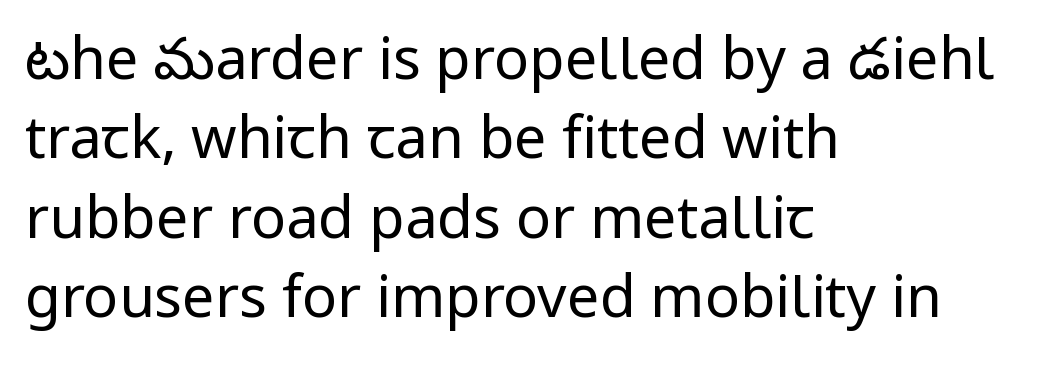
The image shows 58 px regular-weight sans-serif type, upright; set left-aligned, normal line spacing (1.37x), normal letter spacing, not underlined; low stroke contrast and a medium x-height.
